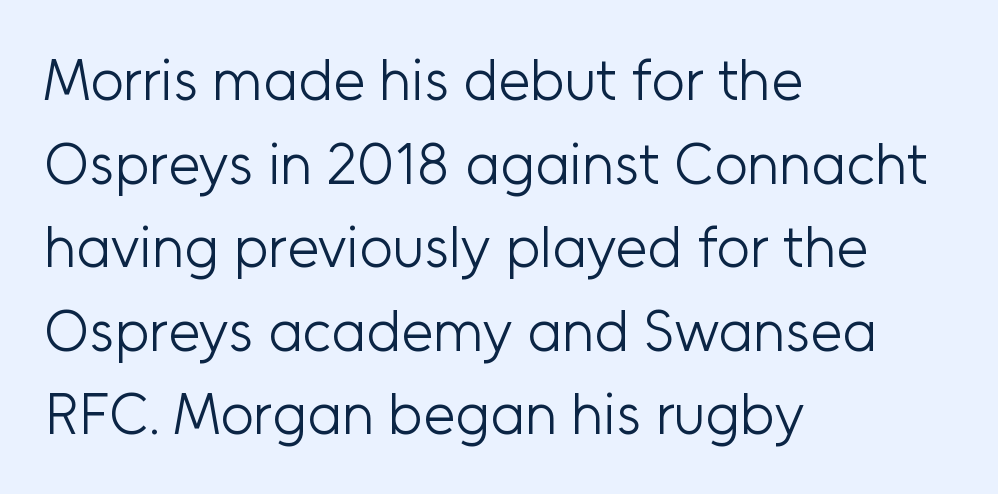
{"serif": "no", "italic": "no", "bold": "no", "weight": "light", "width": "normal", "stroke_contrast": "low", "x_height": "medium", "monospaced": "no", "underline": "no", "align": "left", "line_spacing": "normal", "line_spacing_ratio": 1.44, "letter_spacing": "normal", "letter_spacing_em": 0.0, "glyph_px": 58}
